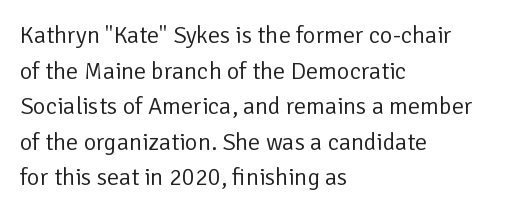
Q: Is the text bold? A: No.
Q: Is the text italic (slanted)? A: No, it is upright.
Q: Is the text underlined? A: No.
Q: How is the paragraph aligned? A: Left-aligned.
Q: Is the spacing between letters normal or unusually wide? A: Normal.
Q: Is the spacing between lines tight, normal or loose? A: Normal.
